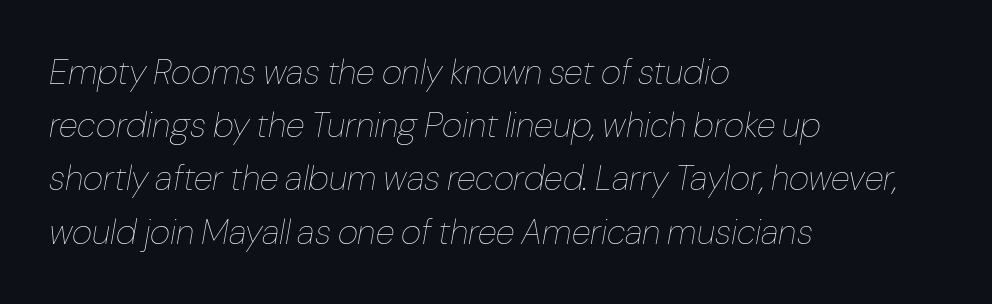
Rows of type keep a routine distance in the vertical direction. Compared with typical body copy, the letter spacing here is the same. Quick note: italic. Vertical stems look standard width or narrower in stroke. The lines are quadded left. Quick note: underline off.
